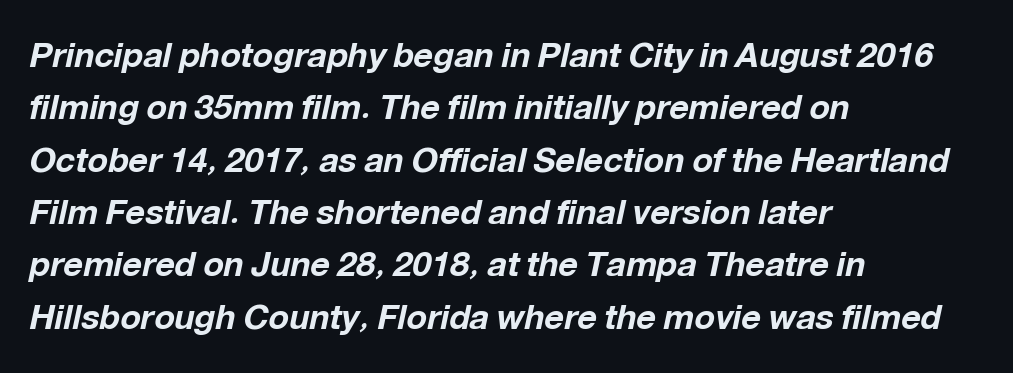
Q: Is the text bold? A: Yes.
Q: Is the text italic (slanted)? A: Yes, it leans right by about 12 degrees.
Q: Is the text underlined? A: No.
Q: How is the paragraph aligned? A: Left-aligned.
Q: Is the spacing between letters normal or unusually wide? A: Normal.
Q: Is the spacing between lines tight, normal or loose? A: Normal.
Q: Width (condensed, normal, or wide)? A: Normal.
Q: Stroke contrast? A: Low.
Q: x-height? A: Medium.
Q: Monospaced? A: No.
